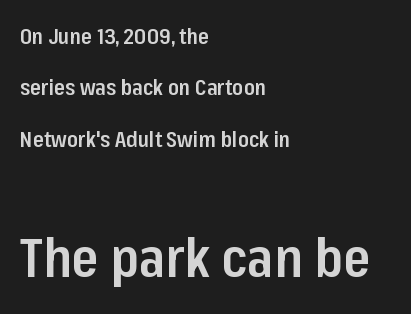
The image shows 55 px semibold, condensed sans-serif type, upright; set left-aligned, loose line spacing (2.34x), normal letter spacing, not underlined; the second (bottom) block is 2.5x larger; low stroke contrast and a medium x-height.
